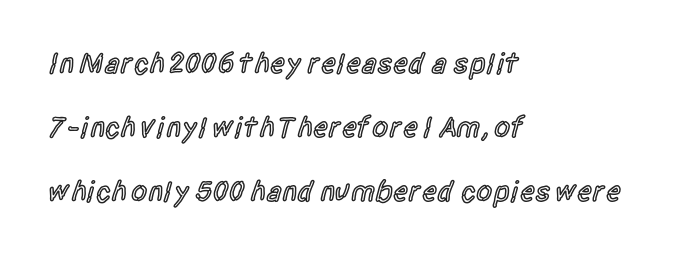
Q: Is the text bold? A: Semi-bold.
Q: Is the text italic (slanted)? A: Yes.
Q: Is the typeface a serif or a sans-serif typeface? A: Sans-serif.
Q: Is the text underlined? A: No.
Q: How is the paragraph aligned? A: Left-aligned.
Q: Is the spacing between letters normal or unusually wide? A: Normal.
Q: Is the spacing between lines tight, normal or loose? A: Loose.
Q: Width (condensed, normal, or wide)? A: Condensed.
Q: x-height? A: Large.
Q: Monospaced? A: No.
